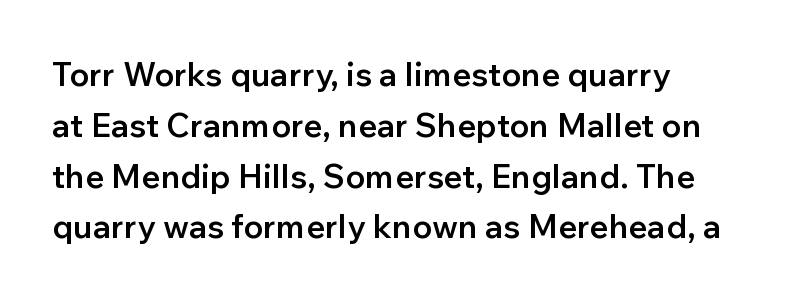
Varying glyph widths throughout — classic text-font behaviour. These lines sit exactly where default settings would place them. You can tell it's not italic because the verticals are truly vertical. The face used here is rendered with its standard letterfit. Each glyph is drawn with semibold strokes, heavier than normal yet not fully bold.
